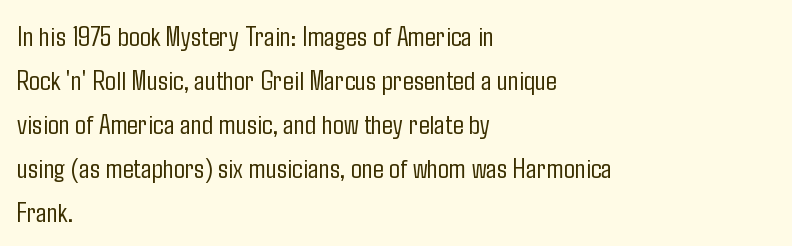
The image shows 29 px light, condensed sans-serif type, upright; set left-aligned, normal line spacing (1.52x), normal letter spacing, not underlined; low stroke contrast and a medium x-height.
